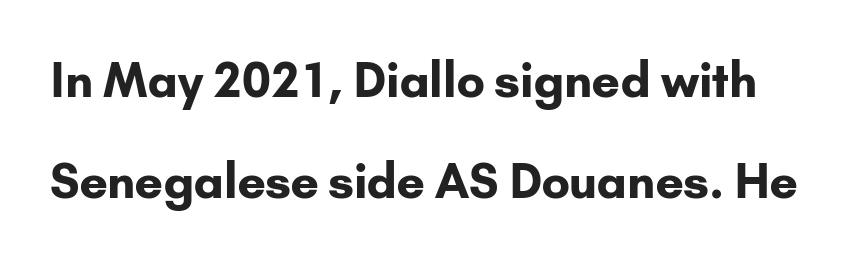
Q: Is the text bold? A: Yes.
Q: Is the text italic (slanted)? A: No, it is upright.
Q: Is the typeface a serif or a sans-serif typeface? A: Sans-serif.
Q: Is the text underlined? A: No.
Q: Is the spacing between letters normal or unusually wide? A: Normal.
Q: Is the spacing between lines tight, normal or loose? A: Loose.
Q: Width (condensed, normal, or wide)? A: Normal.
Q: Stroke contrast? A: Low.
Q: x-height? A: Small.
Q: Monospaced? A: No.
